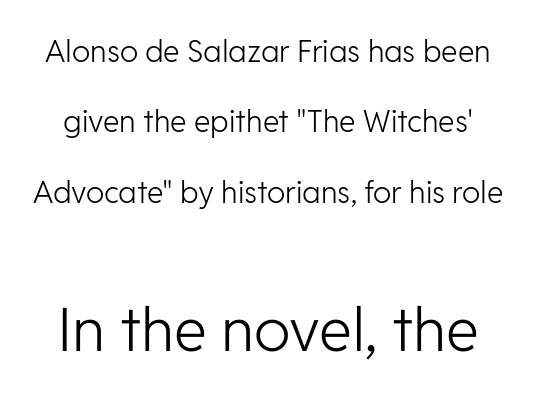
Caption: standard tracking, unaltered. I'd call this a sans setting — the letters go barefoot. Descender tails drop into unmarked territory. You can tell it's not italic because the verticals are truly vertical. These two chunks differ in scale, with the bottom chunk taking the larger measure.
